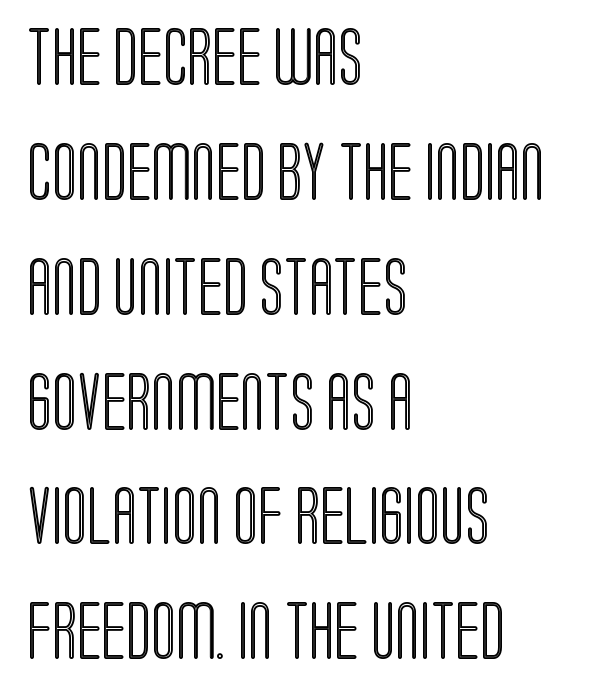
Any mark beneath the type? The region is blank. This sample is left-justified, so line endings fall wherever the words run out. Is this a fixed-width face? No — the glyphs have proportional, varying widths. Ordinary non-slanted type is in use. Look at the tracking — it's just the regular setting, nothing added. In terms of leading, this rendering errs on the spacious side.
